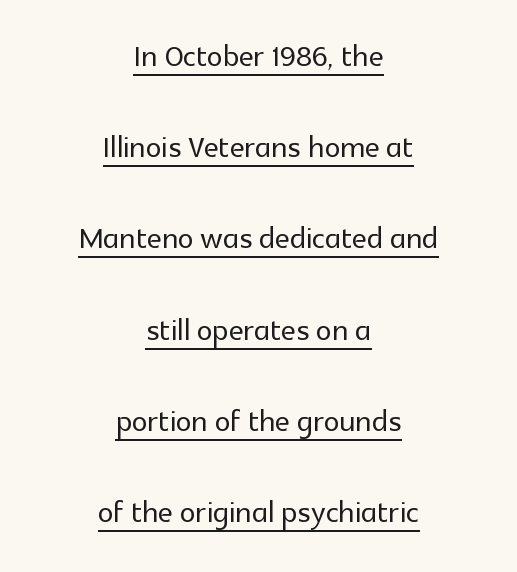
Q: Is the text italic (slanted)? A: No, it is upright.
Q: Is the typeface a serif or a sans-serif typeface? A: Sans-serif.
Q: Is the text underlined? A: Yes.
Q: How is the paragraph aligned? A: Centered.
Q: Is the spacing between letters normal or unusually wide? A: Normal.
Q: Is the spacing between lines tight, normal or loose? A: Loose.
Q: Width (condensed, normal, or wide)? A: Normal.
Q: x-height? A: Medium.
Q: Monospaced? A: No.
